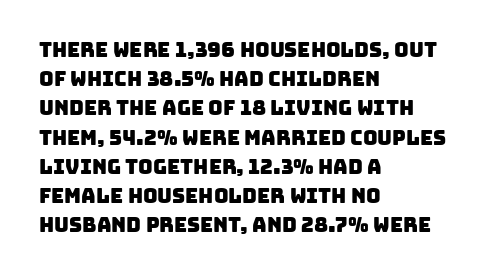
The image shows 20 px text type; set left-aligned, normal line spacing (1.46x), normal letter spacing, not underlined.
